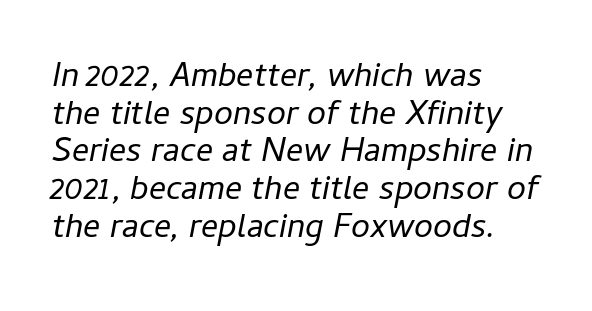
The image shows 34 px regular-weight type, italic (leaning right); set left-aligned, tight line spacing (1.11x), normal letter spacing, not underlined; low stroke contrast and a medium x-height.
